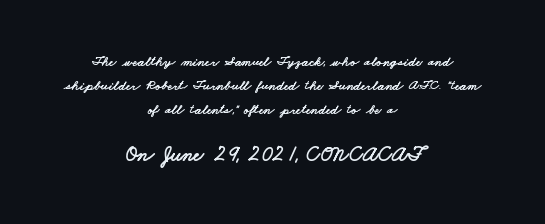
Q: Is the text underlined? A: No.
Q: How is the paragraph aligned? A: Centered.
Q: Is the spacing between letters normal or unusually wide? A: Normal.
Q: Which block of text is set in a larger size, the first (top) or the second (bottom)? A: The second (bottom) one.
